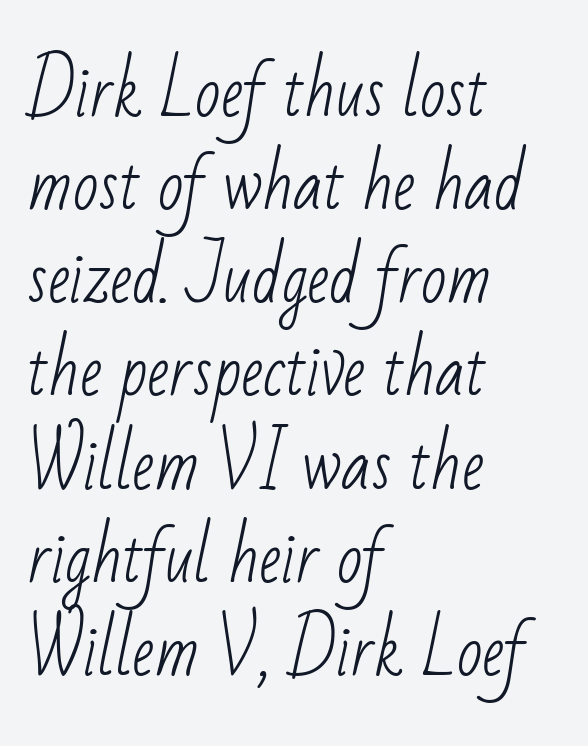
The passage shown is typed in a proportional face where columns would drift. The paragraph has a hard left edge and a soft right edge. Unbolded letterforms with no extra heft. The area under the type is left untouched. You could call the tracking neutral — neither tight nor loose. What kind of face is this? One without serifs — a sans.
